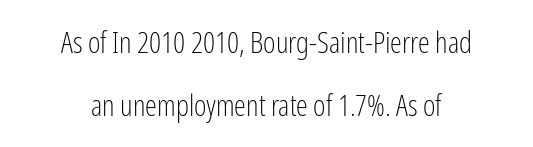
The image shows 30 px light, condensed sans-serif type, upright; set centered, loose line spacing (2.1x), normal letter spacing, not underlined; low stroke contrast and a medium x-height.
